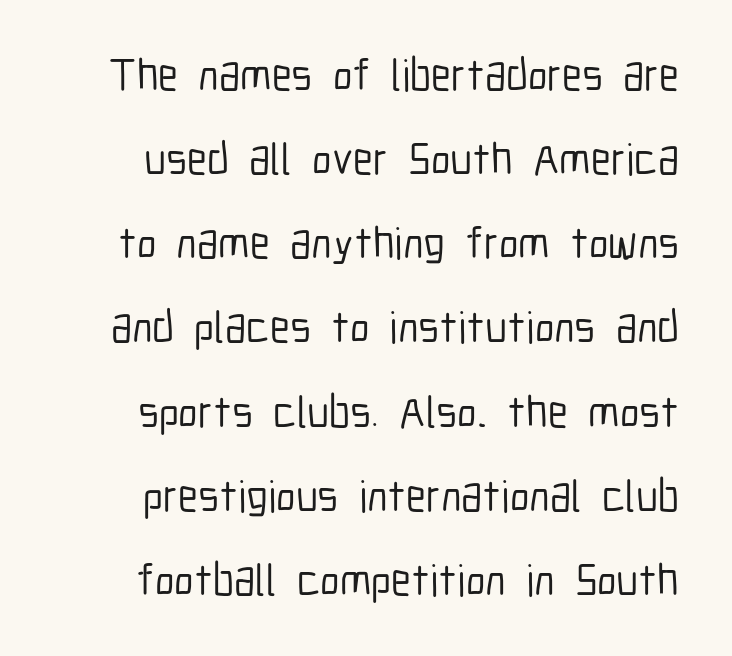
{"serif": "no", "italic": "no", "width": "condensed", "stroke_contrast": "low", "x_height": "medium", "monospaced": "no", "underline": "no", "line_spacing_ratio": 1.87, "letter_spacing": "normal", "letter_spacing_em": 0.0, "glyph_px": 45}
